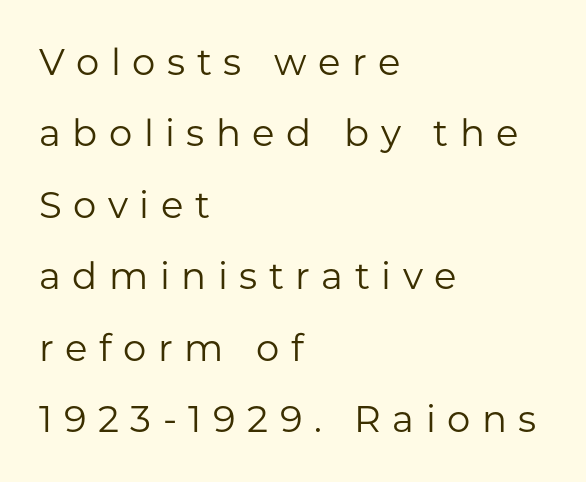
Q: Is the text bold? A: No.
Q: Is the text italic (slanted)? A: No, it is upright.
Q: Is the typeface a serif or a sans-serif typeface? A: Sans-serif.
Q: Is the text underlined? A: No.
Q: How is the paragraph aligned? A: Left-aligned.
Q: Is the spacing between letters normal or unusually wide? A: Unusually wide.
Q: Is the spacing between lines tight, normal or loose? A: Loose.
Q: Width (condensed, normal, or wide)? A: Normal.
Q: Stroke contrast? A: Low.
Q: x-height? A: Medium.
Q: Monospaced? A: No.
